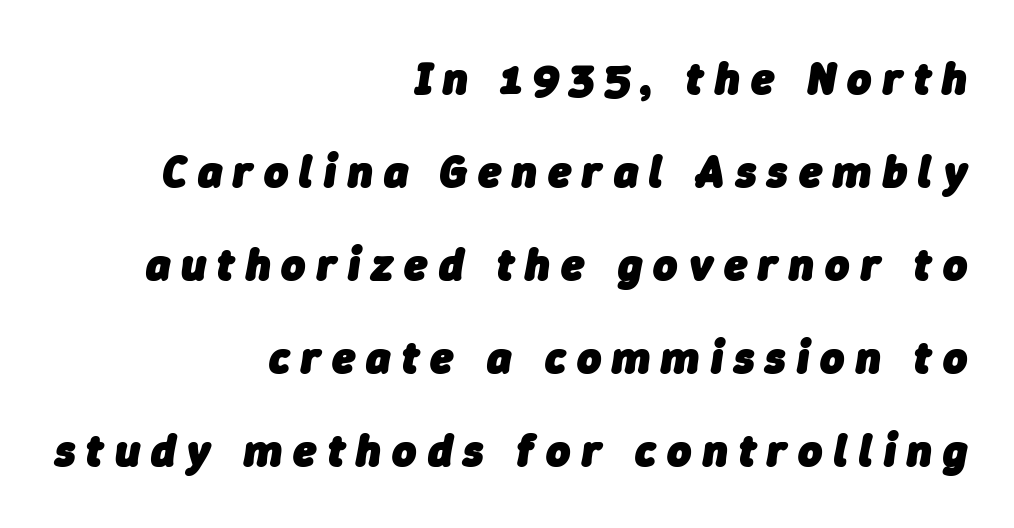
{"italic": "yes", "lean": "right", "slant_degrees": 9, "bold": "yes", "weight": "heavy", "width": "normal", "stroke_contrast": "low", "x_height": "medium", "monospaced": "no", "underline": "no", "align": "right", "line_spacing": "loose", "line_spacing_ratio": 2.02, "letter_spacing": "wide", "letter_spacing_em": 0.24, "glyph_px": 46}
